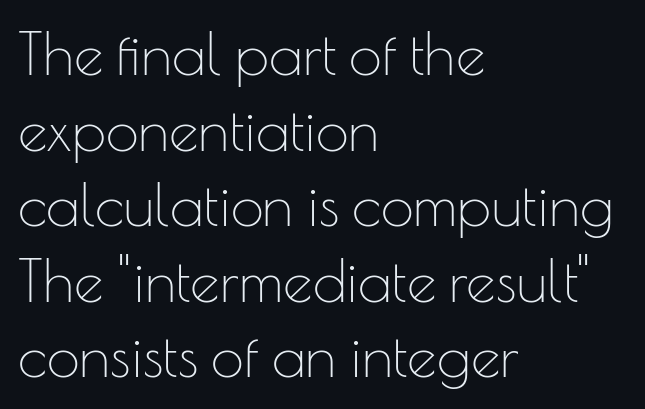
Q: Is the text bold? A: No.
Q: Is the text italic (slanted)? A: No, it is upright.
Q: Is the typeface a serif or a sans-serif typeface? A: Sans-serif.
Q: Is the text underlined? A: No.
Q: How is the paragraph aligned? A: Left-aligned.
Q: Is the spacing between letters normal or unusually wide? A: Normal.
Q: Is the spacing between lines tight, normal or loose? A: Normal.
Q: Width (condensed, normal, or wide)? A: Normal.
Q: Stroke contrast? A: Low.
Q: x-height? A: Small.
Q: Monospaced? A: No.
